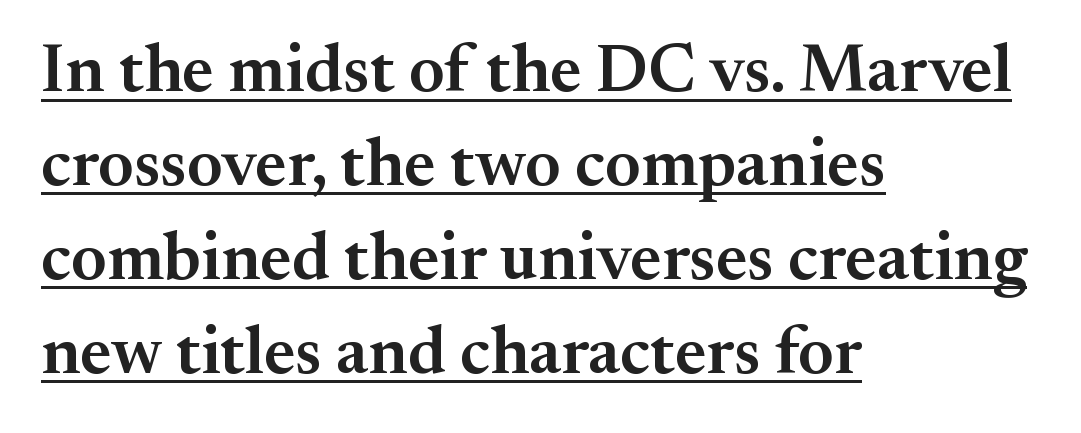
Q: Is the text bold? A: Semi-bold.
Q: Is the text italic (slanted)? A: No, it is upright.
Q: Is the typeface a serif or a sans-serif typeface? A: Serif.
Q: Is the text underlined? A: Yes.
Q: How is the paragraph aligned? A: Left-aligned.
Q: Is the spacing between letters normal or unusually wide? A: Normal.
Q: Is the spacing between lines tight, normal or loose? A: Normal.
Q: Width (condensed, normal, or wide)? A: Normal.
Q: Stroke contrast? A: Medium.
Q: x-height? A: Small.
Q: Monospaced? A: No.
